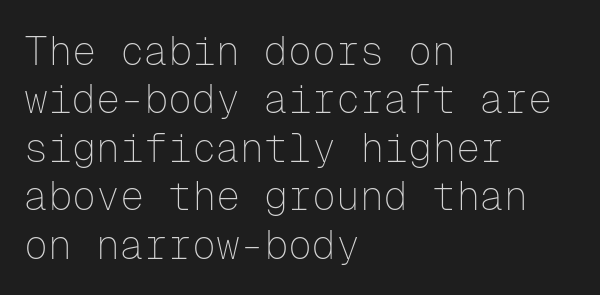
Monospaced: the letters line up in strict vertical columns. Here the glyphs are tracked normally, forming tight word shapes. The cut favours lightness, reaching ordinary text weight at its darkest. Serifs: no, the terminals of the letterforms are clean. The typography opts for an upright posture over an oblique one.
